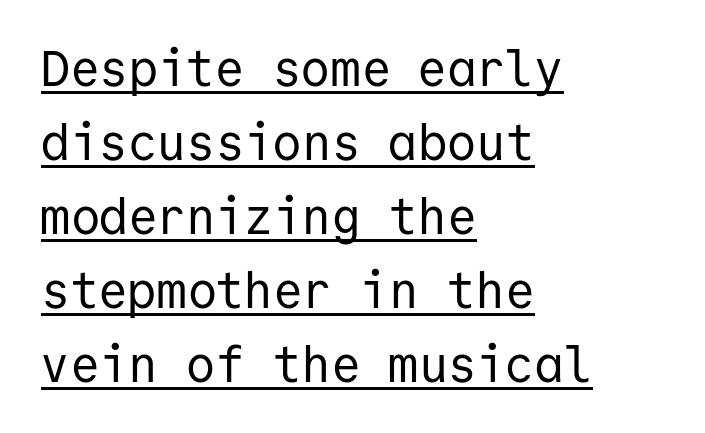
{"serif": "no", "italic": "no", "bold": "no", "weight": "regular", "width": "normal", "stroke_contrast": "low", "x_height": "medium", "monospaced": "yes", "underline": "yes", "align": "left", "line_spacing": "normal", "line_spacing_ratio": 1.48, "letter_spacing": "normal", "letter_spacing_em": 0.0, "glyph_px": 50}
